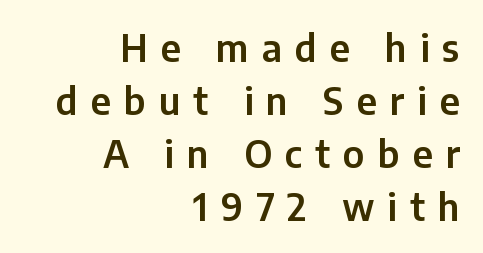
{"serif": "no", "italic": "no", "width": "normal", "stroke_contrast": "low", "x_height": "medium", "monospaced": "no", "underline": "no", "align": "right", "line_spacing": "normal", "line_spacing_ratio": 1.43, "letter_spacing": "wide", "letter_spacing_em": 0.35, "glyph_px": 37}
